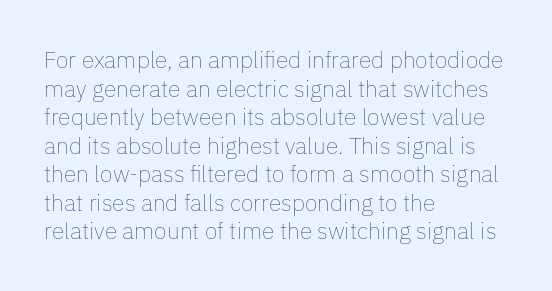
{"italic": "no", "bold": "no", "underline": "no", "align": "left", "line_spacing_ratio": 1.24, "letter_spacing": "normal", "letter_spacing_em": 0.0, "glyph_px": 23}
